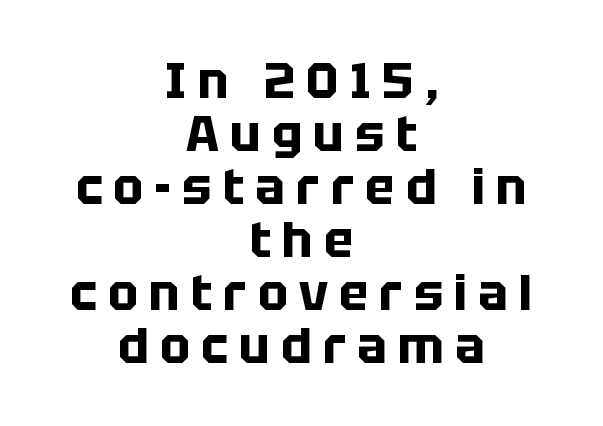
{"serif": "no", "italic": "no", "bold": "yes", "weight": "bold", "width": "normal", "stroke_contrast": "low", "x_height": "large", "monospaced": "no", "underline": "no", "align": "center", "line_spacing": "tight", "line_spacing_ratio": 1.06, "letter_spacing": "wide", "letter_spacing_em": 0.22, "glyph_px": 50}
